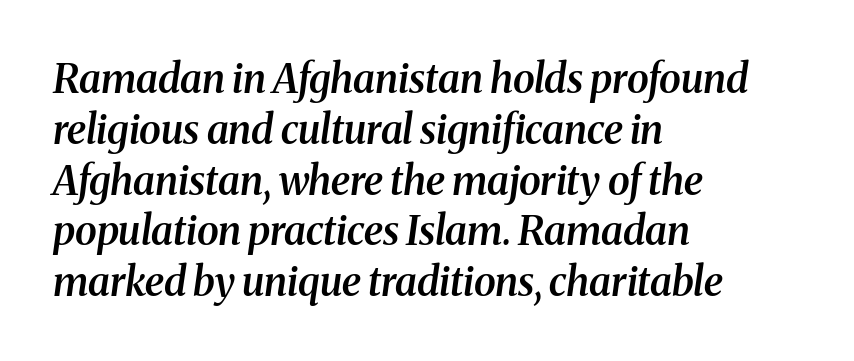
The image shows 40 px semibold serif type, italic (leaning right); set left-aligned, normal line spacing (1.27x), normal letter spacing, not underlined; medium stroke contrast and a medium x-height.
